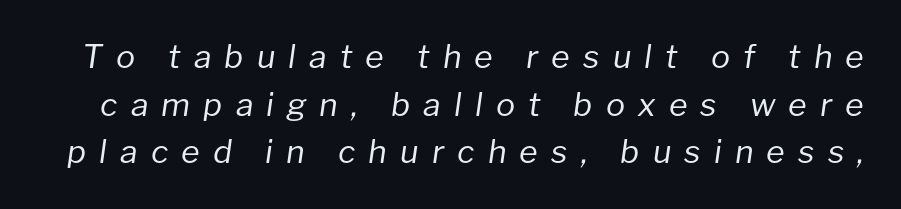
Q: Is the text bold? A: No.
Q: Is the text italic (slanted)? A: Yes, it leans right by about 8 degrees.
Q: Is the text underlined? A: No.
Q: Is the spacing between letters normal or unusually wide? A: Unusually wide.
Q: Is the spacing between lines tight, normal or loose? A: Normal.
Q: Width (condensed, normal, or wide)? A: Normal.
Q: Stroke contrast? A: Low.
Q: x-height? A: Medium.
Q: Monospaced? A: No.
